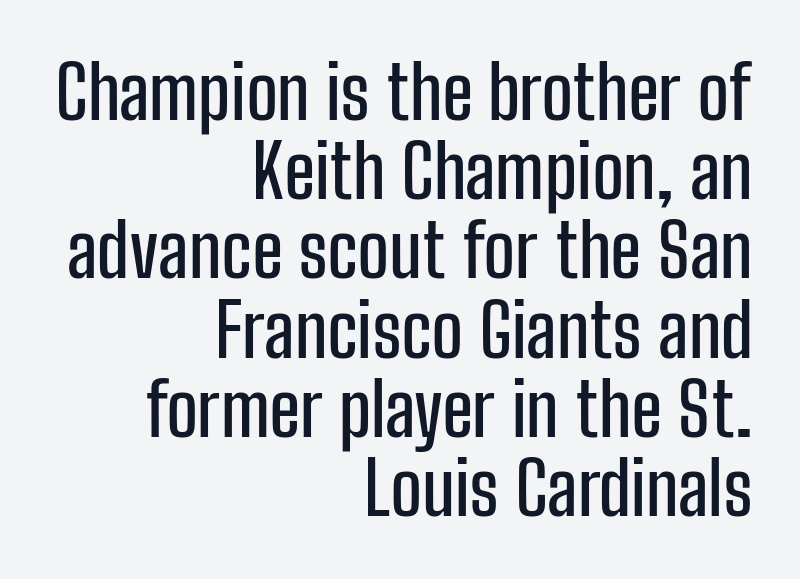
This sample has the flowing, uneven cadence of proportional lettering. Check where the strokes stop: nothing finishes them off — pure sans. The text block is weighted toward the right margin, trailing off unevenly leftward. This sample trades vertical openness for compactness between lines. Students, note that the glyphs here touch the page at normal intervals.
